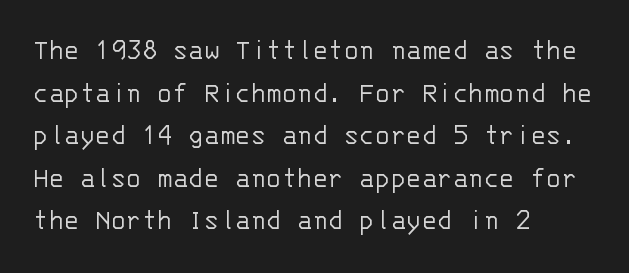
{"serif": "no", "italic": "no", "bold": "no", "weight": "light", "width": "normal", "stroke_contrast": "low", "x_height": "large", "monospaced": "yes", "underline": "no", "align": "left", "line_spacing": "normal", "line_spacing_ratio": 1.33, "letter_spacing": "normal", "letter_spacing_em": 0.0, "glyph_px": 32}
